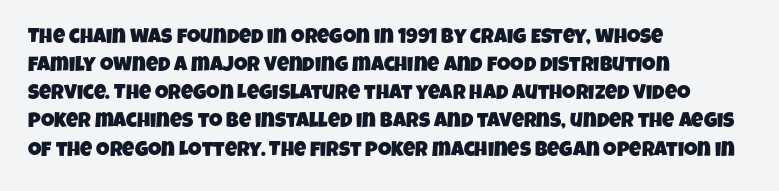
Q: Is the text underlined? A: No.
Q: How is the paragraph aligned? A: Left-aligned.
Q: Is the spacing between letters normal or unusually wide? A: Normal.
Q: Is the spacing between lines tight, normal or loose? A: Normal.
